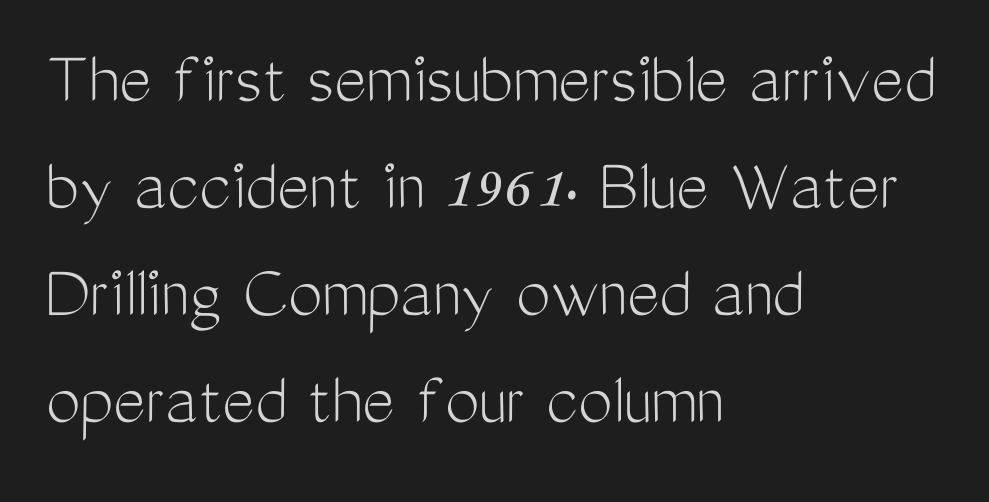
Q: Is the text bold? A: No.
Q: Is the text italic (slanted)? A: No, it is upright.
Q: Is the typeface a serif or a sans-serif typeface? A: Sans-serif.
Q: Is the text underlined? A: No.
Q: How is the paragraph aligned? A: Left-aligned.
Q: Is the spacing between letters normal or unusually wide? A: Normal.
Q: Is the spacing between lines tight, normal or loose? A: Normal.
Q: Width (condensed, normal, or wide)? A: Condensed.
Q: Stroke contrast? A: Medium.
Q: x-height? A: Medium.
Q: Monospaced? A: No.
